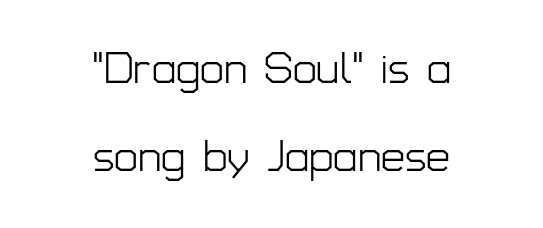
Q: Is the text bold? A: No.
Q: Is the text italic (slanted)? A: No, it is upright.
Q: Is the typeface a serif or a sans-serif typeface? A: Sans-serif.
Q: Is the text underlined? A: No.
Q: How is the paragraph aligned? A: Centered.
Q: Is the spacing between letters normal or unusually wide? A: Normal.
Q: Is the spacing between lines tight, normal or loose? A: Loose.
Q: Width (condensed, normal, or wide)? A: Normal.
Q: Stroke contrast? A: Low.
Q: x-height? A: Medium.
Q: Monospaced? A: No.
